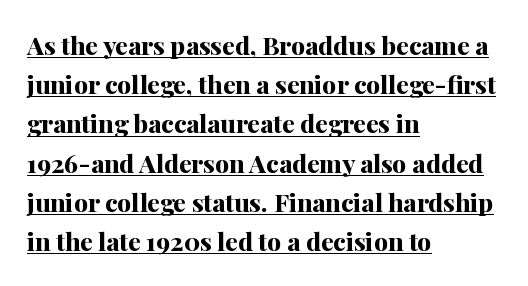
Baseline-to-baseline distance is the conventional proportion of letter height. The lines are quadded left. The rendered words wear a rule along their underside. These words are printed bold, with thick strokes throughout. Students, note that the glyphs here touch the page at normal intervals.
